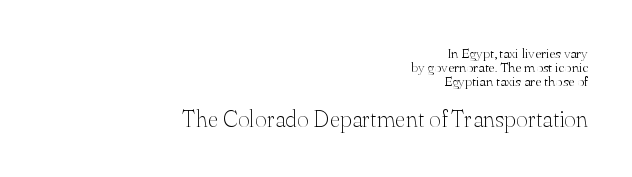
One-word summary of the alignment: right. These two chunks differ in scale, with the bottom chunk taking the larger measure. This is the regular roman posture of the typeface. The rendering keeps characters at their native spacing. Nothing heavy about these letters — not bold at all. The passage shown is not underscored anywhere.
